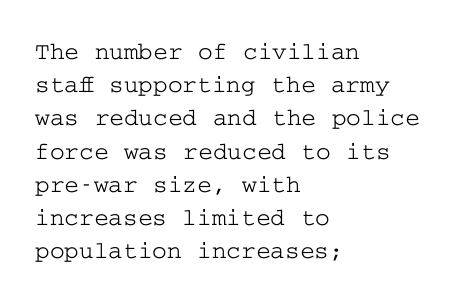
The image shows 25 px text type, upright; set left-aligned, normal line spacing (1.33x), normal letter spacing, not underlined.
